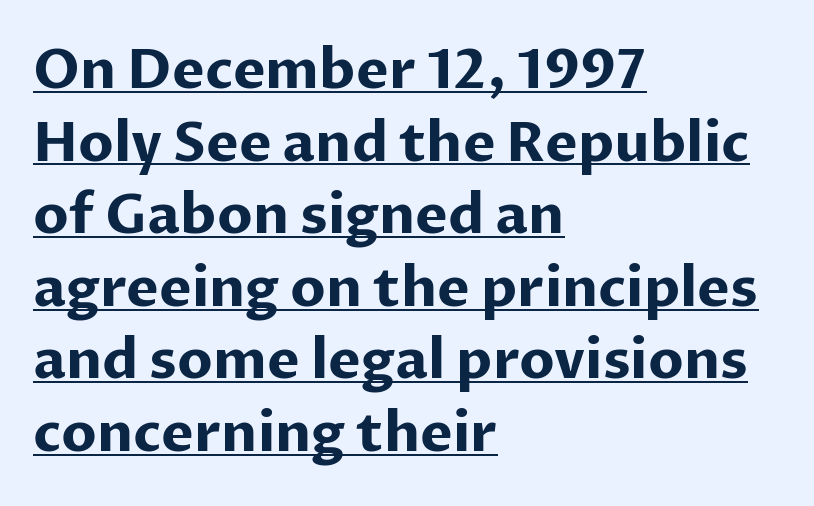
The image shows 55 px bold sans-serif type, upright; set left-aligned, normal line spacing (1.32x), normal letter spacing, underlined; low stroke contrast and a medium x-height.
